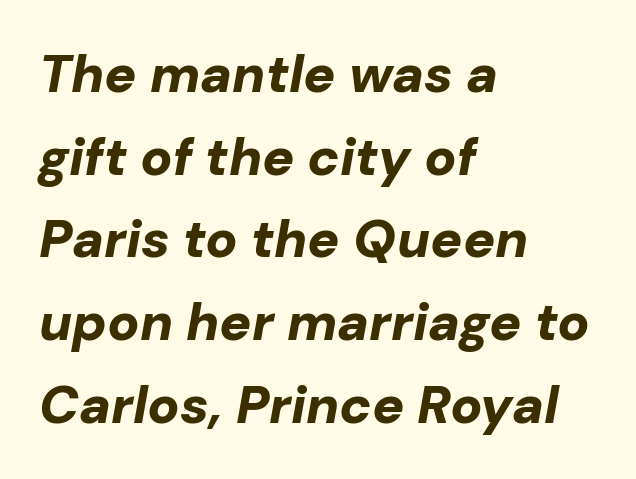
Q: Is the text bold? A: Yes.
Q: Is the text italic (slanted)? A: Yes, it leans right by about 10 degrees.
Q: Is the text underlined? A: No.
Q: How is the paragraph aligned? A: Left-aligned.
Q: Is the spacing between letters normal or unusually wide? A: Normal.
Q: Is the spacing between lines tight, normal or loose? A: Normal.
Q: Width (condensed, normal, or wide)? A: Normal.
Q: Stroke contrast? A: Low.
Q: x-height? A: Medium.
Q: Monospaced? A: No.
